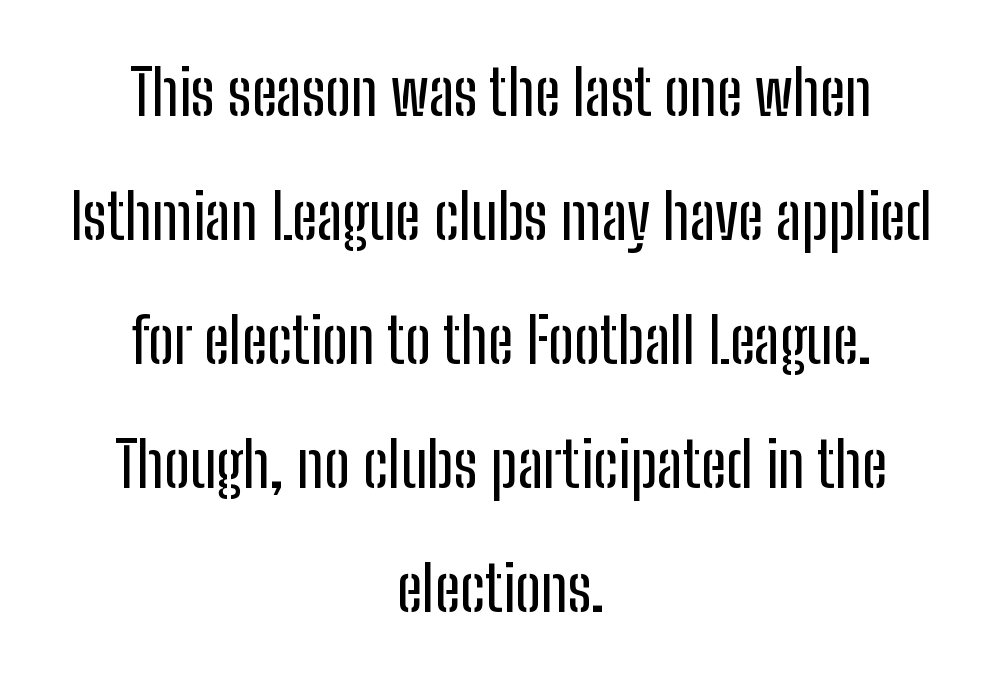
{"serif": "no", "italic": "no", "width": "condensed", "stroke_contrast": "low", "x_height": "medium", "monospaced": "no", "underline": "no", "align": "center", "line_spacing": "loose", "line_spacing_ratio": 1.97, "letter_spacing": "normal", "letter_spacing_em": 0.0, "glyph_px": 63}
